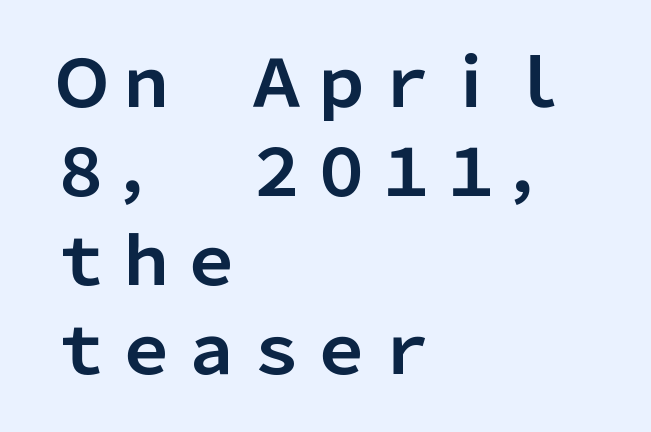
{"serif": "no", "italic": "no", "bold": "yes", "weight": "bold", "width": "normal", "stroke_contrast": "low", "x_height": "medium", "monospaced": "no", "underline": "no", "align": "left", "line_spacing": "normal", "line_spacing_ratio": 1.37, "letter_spacing": "normal", "letter_spacing_em": 0.0, "glyph_px": 65}
